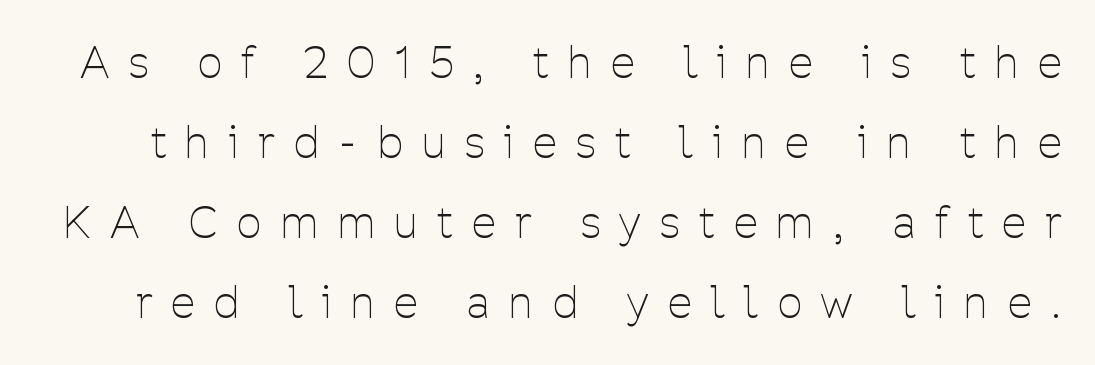
The image shows 43 px thin, condensed sans-serif type, upright; set line spacing 1.86x, unusually wide letter spacing (+0.46 em), not underlined; low stroke contrast and a medium x-height.
